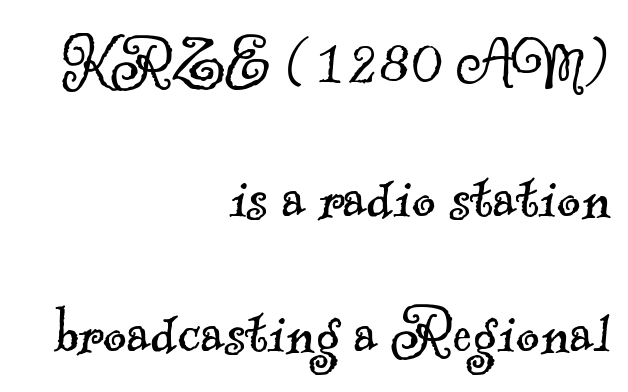
Q: Is the text bold? A: No.
Q: Is the typeface a serif or a sans-serif typeface? A: Serif.
Q: Is the text underlined? A: No.
Q: How is the paragraph aligned? A: Right-aligned.
Q: Is the spacing between letters normal or unusually wide? A: Normal.
Q: Width (condensed, normal, or wide)? A: Normal.
Q: x-height? A: Small.
Q: Monospaced? A: No.
